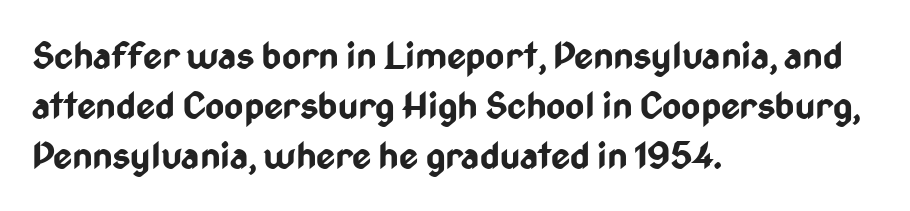
Q: Is the text bold? A: Yes.
Q: Is the text italic (slanted)? A: No, it is upright.
Q: Is the typeface a serif or a sans-serif typeface? A: Sans-serif.
Q: Is the text underlined? A: No.
Q: How is the paragraph aligned? A: Left-aligned.
Q: Is the spacing between letters normal or unusually wide? A: Normal.
Q: Is the spacing between lines tight, normal or loose? A: Normal.
Q: Width (condensed, normal, or wide)? A: Condensed.
Q: Stroke contrast? A: Low.
Q: x-height? A: Medium.
Q: Monospaced? A: No.
